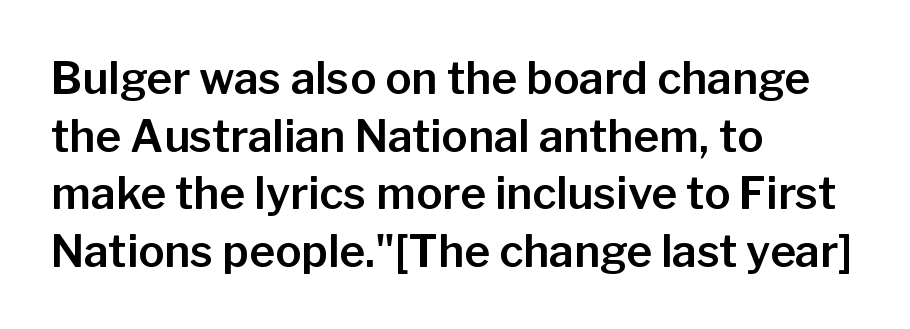
{"serif": "no", "italic": "no", "width": "normal", "stroke_contrast": "low", "x_height": "medium", "monospaced": "no", "underline": "no", "align": "left", "line_spacing": "normal", "line_spacing_ratio": 1.31, "letter_spacing": "normal", "letter_spacing_em": 0.0, "glyph_px": 44}
